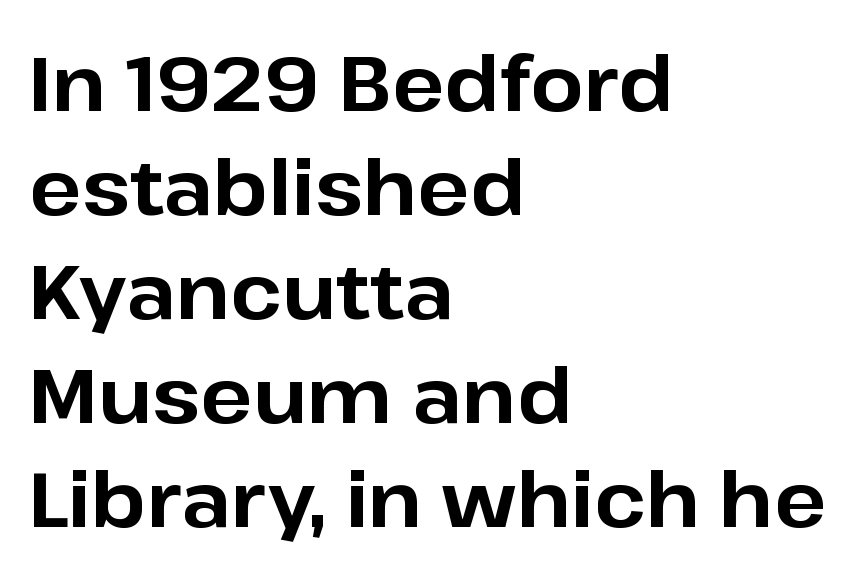
{"serif": "no", "italic": "no", "bold": "yes", "weight": "bold", "width": "normal", "stroke_contrast": "low", "x_height": "medium", "monospaced": "no", "underline": "no", "align": "left", "line_spacing": "normal", "line_spacing_ratio": 1.37, "letter_spacing": "normal", "letter_spacing_em": 0.0, "glyph_px": 76}
